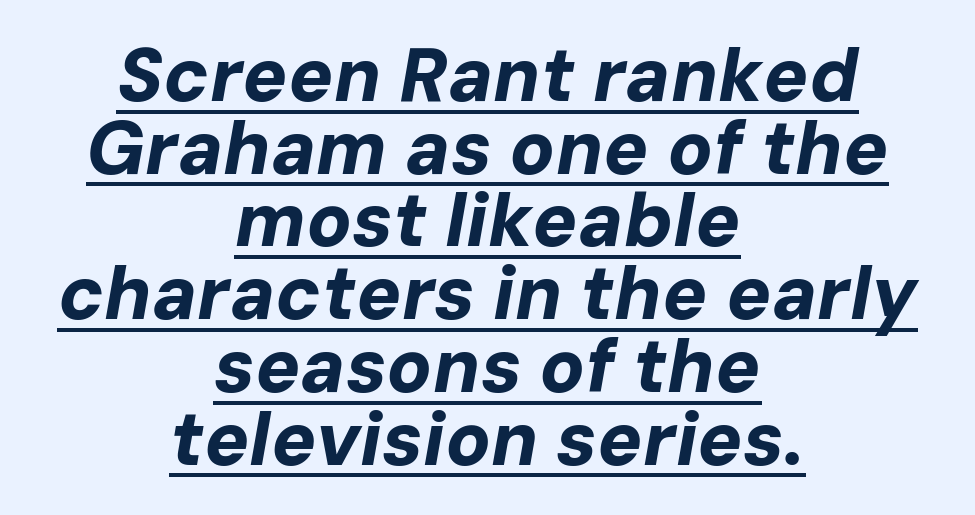
Set as a true bold cut, around the 700 mark. A centered setting, common on invitations and titles, is used for this passage. Does the lettering tilt? It does — this is italic. No extra tracking has been applied to these lines.
